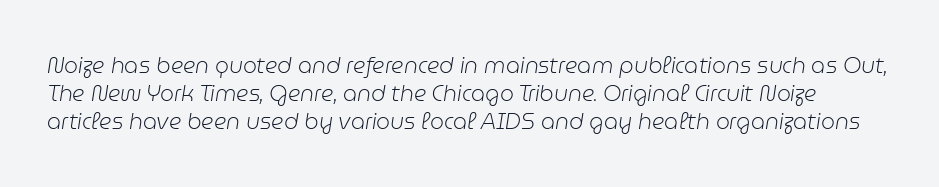
{"italic": "yes", "lean": "right", "slant_degrees": 9, "bold": "no", "underline": "no", "line_spacing": "normal", "line_spacing_ratio": 1.28, "letter_spacing": "normal", "letter_spacing_em": 0.0, "glyph_px": 22}
